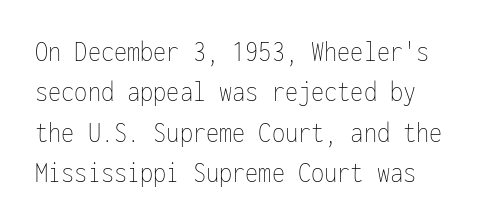
Q: Is the text bold? A: No.
Q: Is the text italic (slanted)? A: No, it is upright.
Q: Is the text underlined? A: No.
Q: Is the spacing between letters normal or unusually wide? A: Normal.
Q: Is the spacing between lines tight, normal or loose? A: Normal.
Q: Width (condensed, normal, or wide)? A: Condensed.
Q: Stroke contrast? A: Low.
Q: x-height? A: Medium.
Q: Monospaced? A: Yes.
